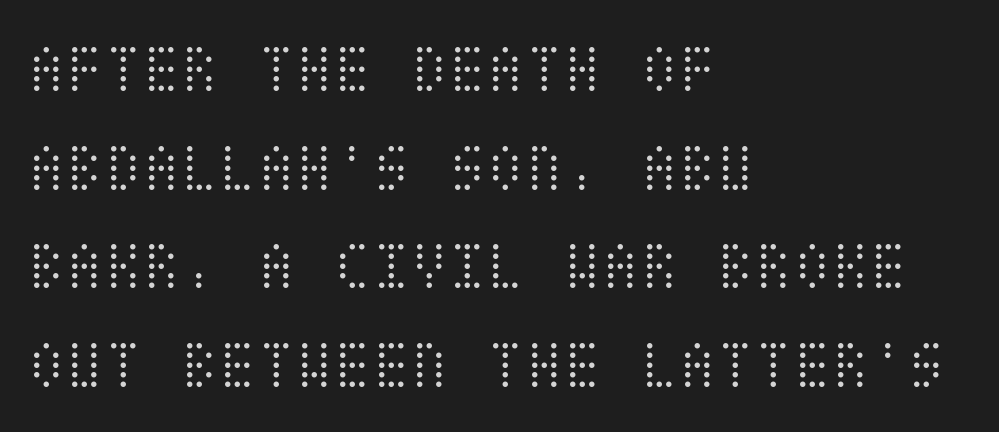
The image shows 70 px light, condensed type, upright; set left-aligned, normal line spacing (1.41x), normal letter spacing, not underlined; medium stroke contrast and a large x-height.
